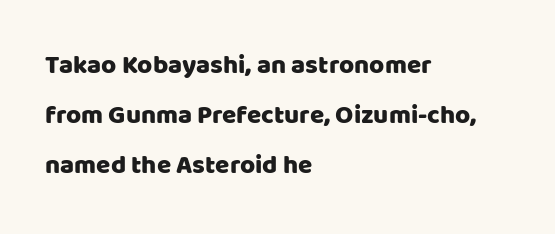
Q: Is the text italic (slanted)? A: No, it is upright.
Q: Is the text underlined? A: No.
Q: How is the paragraph aligned? A: Left-aligned.
Q: Is the spacing between letters normal or unusually wide? A: Normal.
Q: Is the spacing between lines tight, normal or loose? A: Loose.
